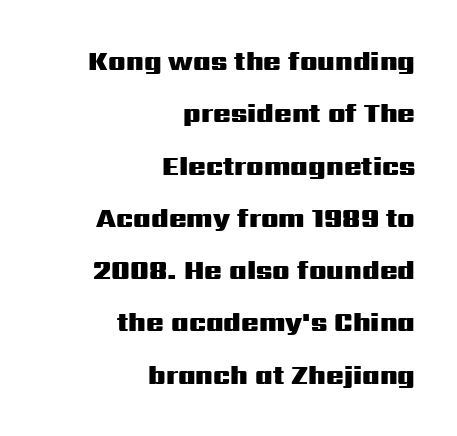
The image shows 26 px bold type, upright; set right-aligned, loose line spacing (2.01x), normal letter spacing, not underlined.
